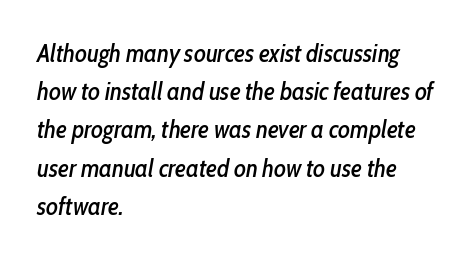
Q: Is the text italic (slanted)? A: Yes, it leans right by about 10 degrees.
Q: Is the text underlined? A: No.
Q: How is the paragraph aligned? A: Left-aligned.
Q: Is the spacing between letters normal or unusually wide? A: Normal.
Q: Is the spacing between lines tight, normal or loose? A: Normal.
